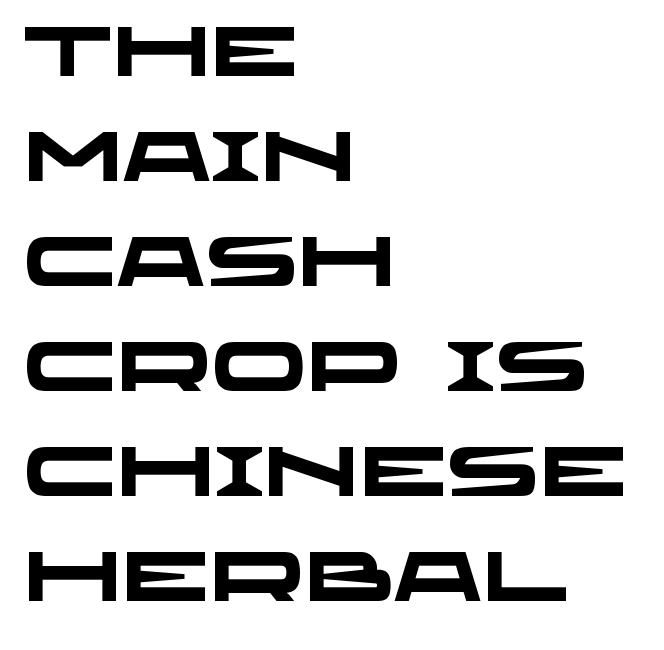
Normally led — the rows are evenly, conventionally spaced. A sans-serif font was chosen for this passage. Letters rest on an invisible, unmarked baseline. These lines are set flush left with a ragged right edge.
